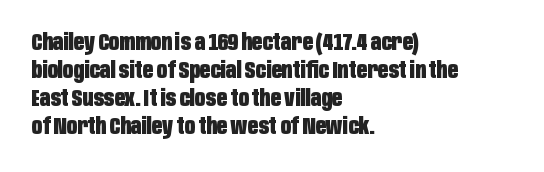
Look at the stroke-to-counter ratio: heavy, a bold. Ordinary non-slanted type is in use. The baseline area is clear. The setting favours the left margin, as ordinary paragraphs usually do. Look at the tracking — it's just the regular setting, nothing added.
